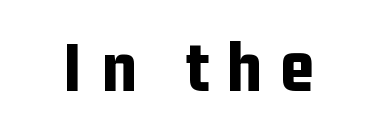
{"serif": "no", "italic": "no", "bold": "yes", "weight": "bold", "width": "condensed", "stroke_contrast": "low", "x_height": "medium", "monospaced": "no", "underline": "no", "letter_spacing": "wide", "letter_spacing_em": 0.24, "glyph_px": 74}
